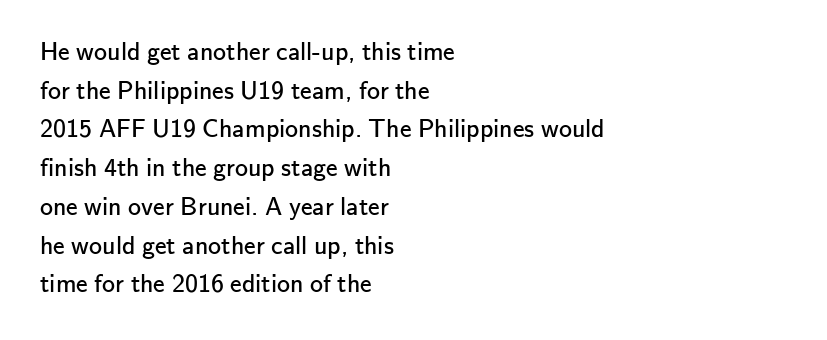
The image shows 26 px text type, upright; set left-aligned, normal line spacing (1.49x), normal letter spacing, not underlined.
